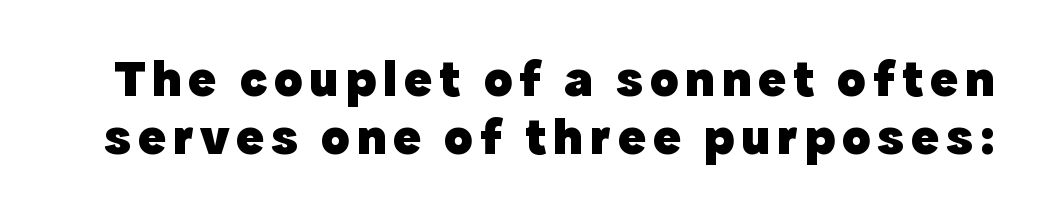
{"serif": "no", "italic": "no", "bold": "yes", "weight": "heavy", "width": "normal", "x_height": "medium", "monospaced": "no", "underline": "no", "line_spacing": "tight", "line_spacing_ratio": 1.11, "glyph_px": 52}
